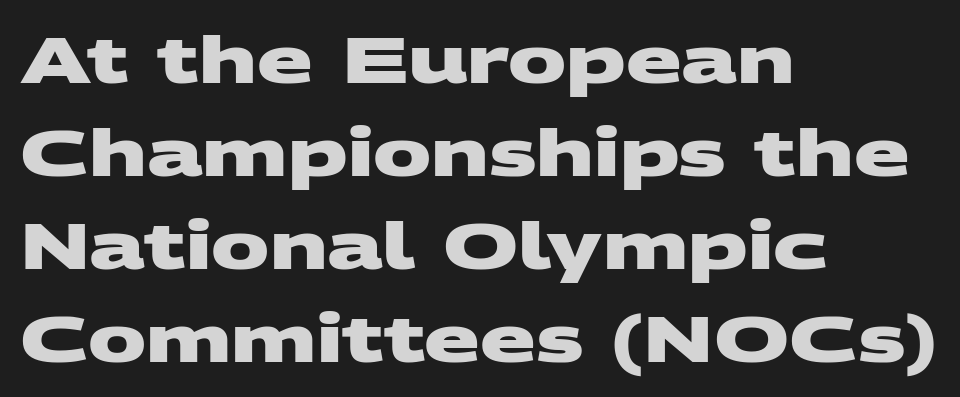
Classification — sans serif. Horizontally, the lines are justified to the leading edge only. This rendering features lettering with no underline. Quick note: interline space is typical. Do the characters align in a grid? No, the font is proportional.
